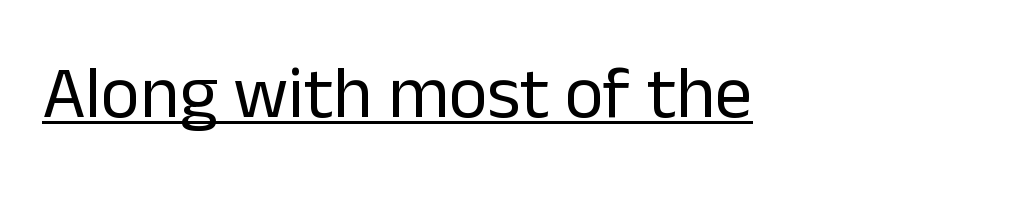
{"serif": "no", "italic": "no", "bold": "no", "weight": "regular", "width": "normal", "stroke_contrast": "low", "x_height": "medium", "monospaced": "no", "underline": "yes", "align": "left", "letter_spacing": "normal", "letter_spacing_em": 0.0, "glyph_px": 74}
